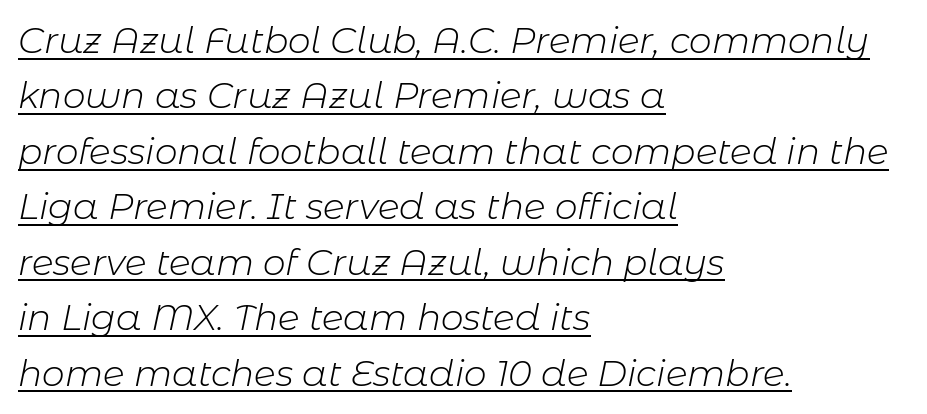
Is there much room between lines? A standard amount, neither cramped nor airy. These characters rest on top of a visible drawn line. An italicized treatment has been applied to the whole sample. The compositor pushed each line to the left boundary. You could not count columns in this text — the font is proportionally spaced.
